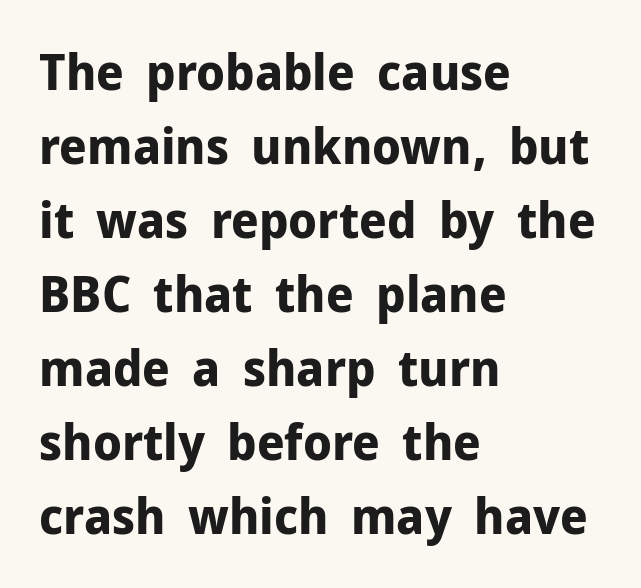
Q: Is the text bold? A: Yes.
Q: Is the text italic (slanted)? A: No, it is upright.
Q: Is the typeface a serif or a sans-serif typeface? A: Sans-serif.
Q: Is the text underlined? A: No.
Q: How is the paragraph aligned? A: Left-aligned.
Q: Is the spacing between letters normal or unusually wide? A: Normal.
Q: Is the spacing between lines tight, normal or loose? A: Normal.
Q: Width (condensed, normal, or wide)? A: Normal.
Q: Stroke contrast? A: Low.
Q: x-height? A: Medium.
Q: Monospaced? A: No.
